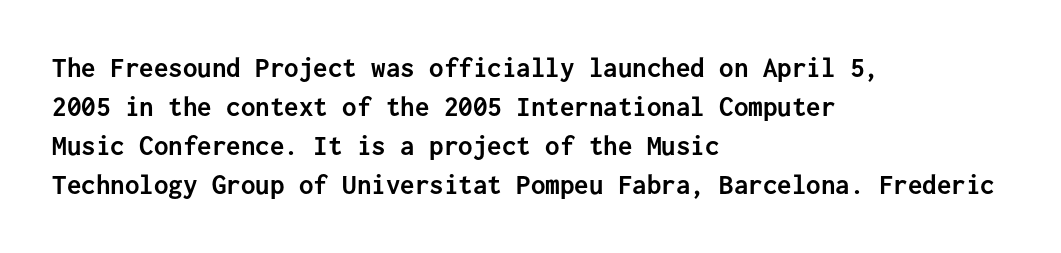
Layout note: lines flush left. The passage shown is typed in a monospace face where columns stay perfectly aligned. If you measured baseline to baseline, you'd find a middling distance. The baseline area is clear. Look at the tracking — it's just the regular setting, nothing added.
